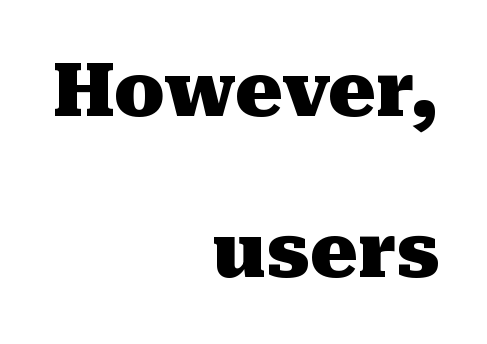
You could not count columns in this text — the font is proportionally spaced. Airy leading. Tall strokes in this sample are plumb rather than angled. The tracking reads as untouched default to a designer's eye. A serif font was chosen for this passage. The glyphs have the mass of a bold cut.
